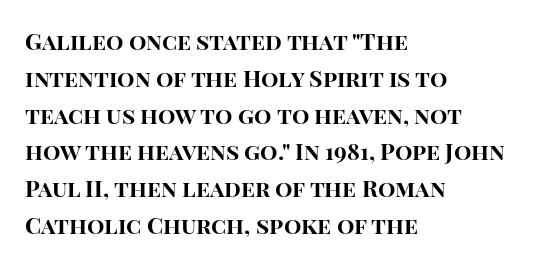
{"italic": "no", "bold": "yes", "underline": "no", "align": "left", "line_spacing": "normal", "line_spacing_ratio": 1.6, "letter_spacing": "normal", "letter_spacing_em": 0.0, "glyph_px": 23}
